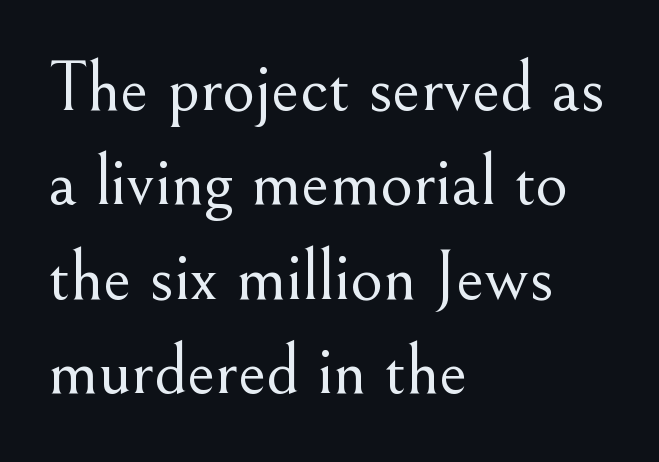
{"serif": "yes", "italic": "no", "bold": "no", "weight": "light", "width": "normal", "stroke_contrast": "medium", "x_height": "small", "monospaced": "no", "underline": "no", "align": "left", "line_spacing": "normal", "line_spacing_ratio": 1.33, "letter_spacing": "normal", "letter_spacing_em": 0.0, "glyph_px": 71}
